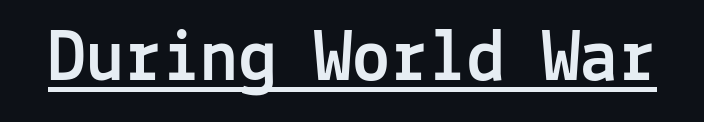
Rendered with straight, roman letterforms. Observe the ordinary spacing: letters are neighbours, not strangers. Typographically, this falls in the sans-serif category. Here the designer chose a console-style face with uniform glyph widths. The words here are underlined.
